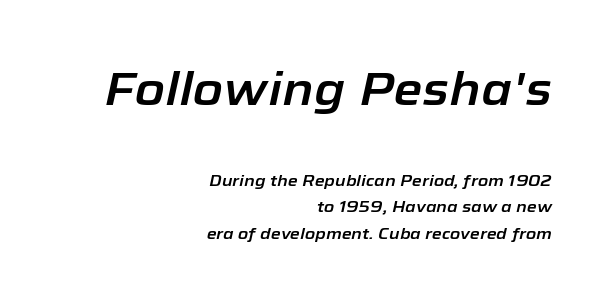
{"italic": "yes", "lean": "right", "slant_degrees": 12, "width": "normal", "stroke_contrast": "low", "x_height": "medium", "monospaced": "no", "underline": "no", "align": "right", "line_spacing": "normal", "line_spacing_ratio": 1.66, "letter_spacing": "normal", "letter_spacing_em": 0.0, "larger_block": "first", "size_ratio": 2.94, "glyph_px": 47}
